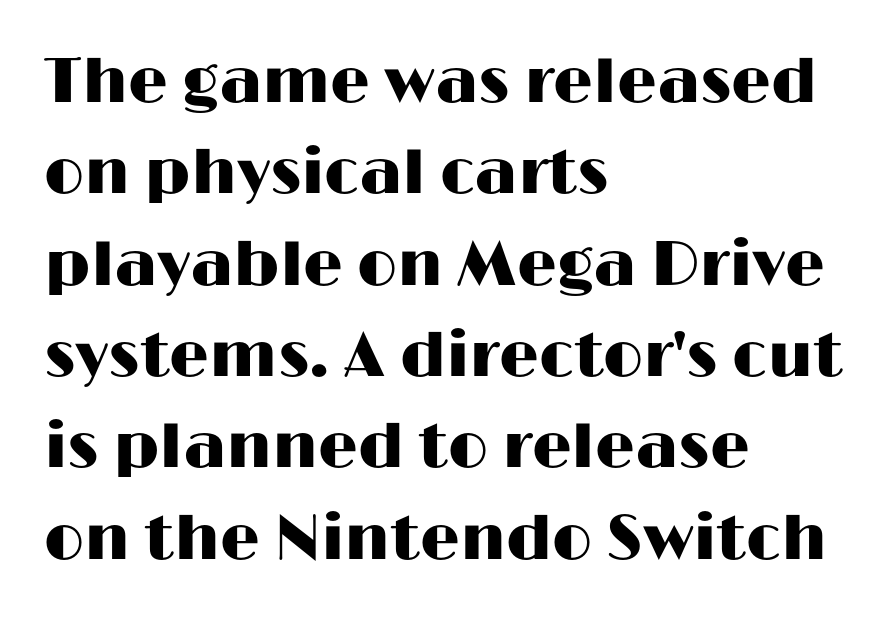
{"serif": "no", "italic": "no", "width": "wide", "stroke_contrast": "high", "x_height": "medium", "monospaced": "no", "underline": "no", "align": "left", "line_spacing": "normal", "line_spacing_ratio": 1.45, "letter_spacing": "normal", "letter_spacing_em": 0.0, "glyph_px": 63}
